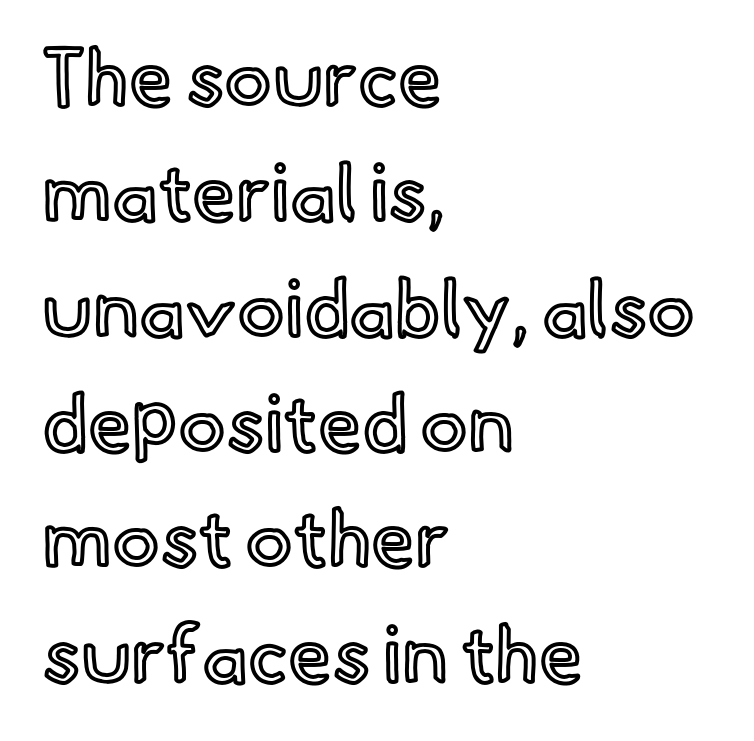
Q: Is the text italic (slanted)? A: No, it is upright.
Q: Is the text underlined? A: No.
Q: How is the paragraph aligned? A: Left-aligned.
Q: Is the spacing between letters normal or unusually wide? A: Normal.
Q: Is the spacing between lines tight, normal or loose? A: Normal.
Q: Width (condensed, normal, or wide)? A: Normal.
Q: x-height? A: Small.
Q: Monospaced? A: No.
